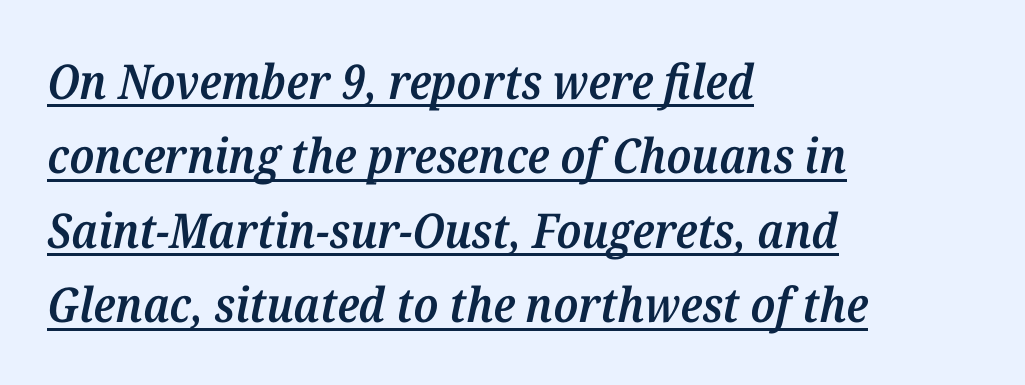
How heavy is the stroke? Medium-heavy — a semibold, shy of bold. Serifs: yes, visible at the terminals of the letterforms. Summary of vertical rhythm: regular, with standard interline spacing. These lines were composed using italics.
